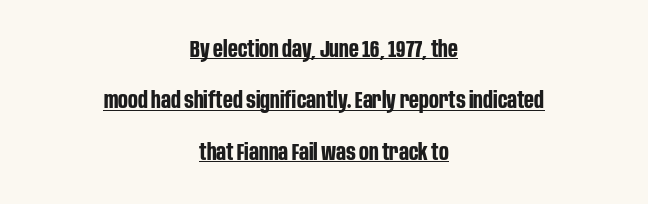
{"italic": "no", "bold": "yes", "underline": "yes", "align": "center", "line_spacing": "loose", "line_spacing_ratio": 2.23, "letter_spacing": "normal", "letter_spacing_em": 0.0, "glyph_px": 23}
